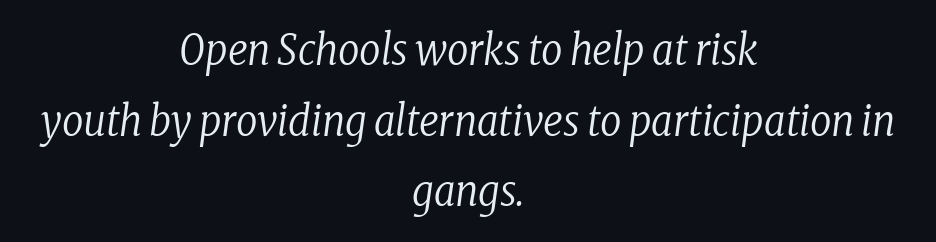
The image shows 42 px regular-weight, condensed serif type, italic (leaning right); set centered, normal line spacing (1.68x), normal letter spacing, not underlined; low stroke contrast and a medium x-height.
